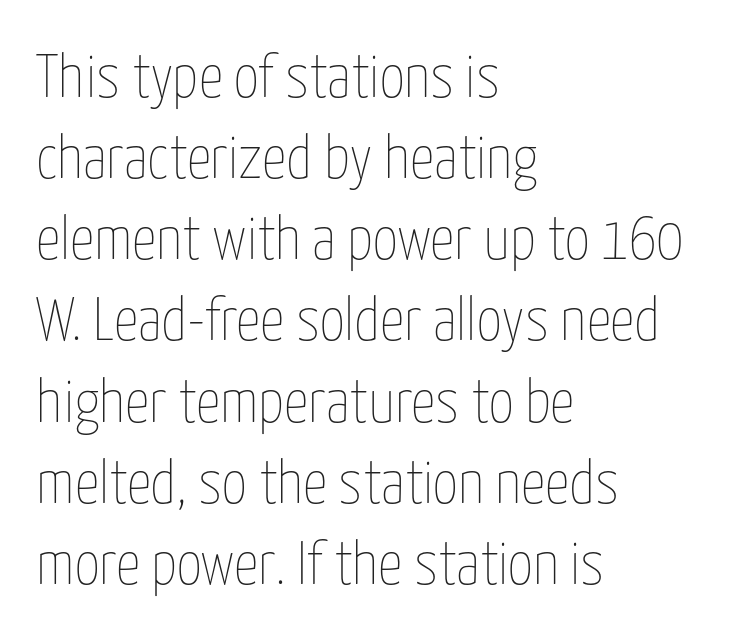
Q: Is the text bold? A: No.
Q: Is the text italic (slanted)? A: No, it is upright.
Q: Is the text underlined? A: No.
Q: How is the paragraph aligned? A: Left-aligned.
Q: Is the spacing between letters normal or unusually wide? A: Normal.
Q: Is the spacing between lines tight, normal or loose? A: Normal.
Q: Width (condensed, normal, or wide)? A: Condensed.
Q: Stroke contrast? A: Low.
Q: x-height? A: Medium.
Q: Monospaced? A: No.
